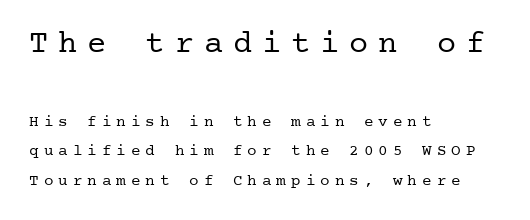
{"serif": "yes", "italic": "no", "bold": "no", "weight": "regular", "width": "normal", "stroke_contrast": "low", "x_height": "medium", "underline": "no", "align": "left", "line_spacing_ratio": 1.85, "letter_spacing": "wide", "letter_spacing_em": 0.31, "larger_block": "first", "size_ratio": 2.0, "glyph_px": 32}
